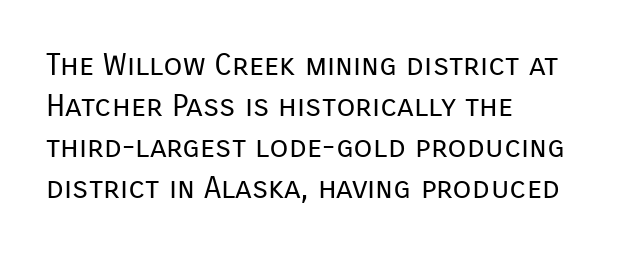
Vertical stems look standard width or narrower in stroke. Spacing verdict: proportional, widths tailored to each character. What stands out about the letter spacing? Nothing — it is the standard amount. This rendering employs a face without finishing strokes, i.e., a sans-serif. The string is rendered with underlining switched off.
